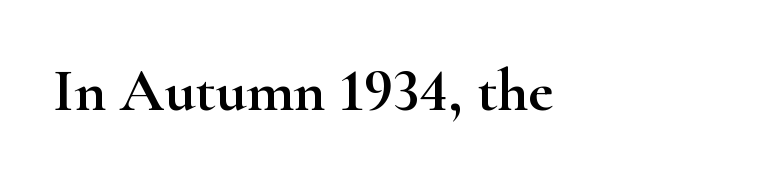
Q: Is the text italic (slanted)? A: No, it is upright.
Q: Is the typeface a serif or a sans-serif typeface? A: Serif.
Q: Is the text underlined? A: No.
Q: Is the spacing between letters normal or unusually wide? A: Normal.
Q: Width (condensed, normal, or wide)? A: Wide.
Q: Stroke contrast? A: High.
Q: x-height? A: Small.
Q: Monospaced? A: No.
